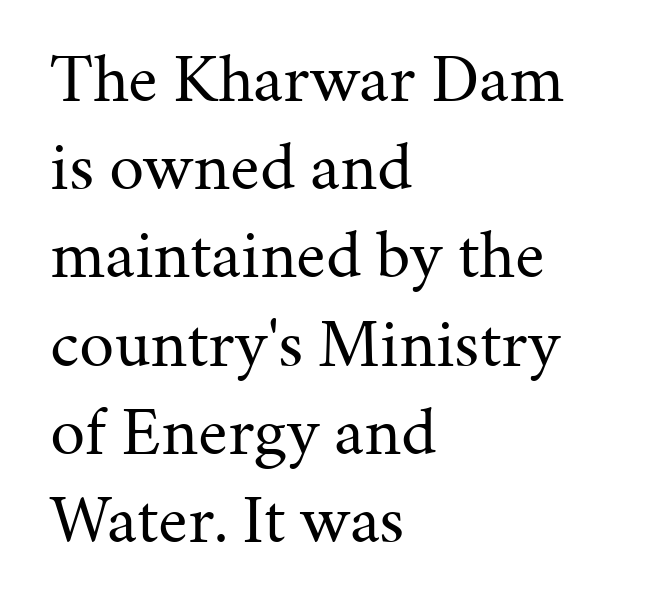
Q: Is the text bold? A: No.
Q: Is the text italic (slanted)? A: No, it is upright.
Q: Is the typeface a serif or a sans-serif typeface? A: Serif.
Q: Is the text underlined? A: No.
Q: How is the paragraph aligned? A: Left-aligned.
Q: Is the spacing between letters normal or unusually wide? A: Normal.
Q: Is the spacing between lines tight, normal or loose? A: Normal.
Q: Width (condensed, normal, or wide)? A: Normal.
Q: Stroke contrast? A: Medium.
Q: x-height? A: Medium.
Q: Monospaced? A: No.
